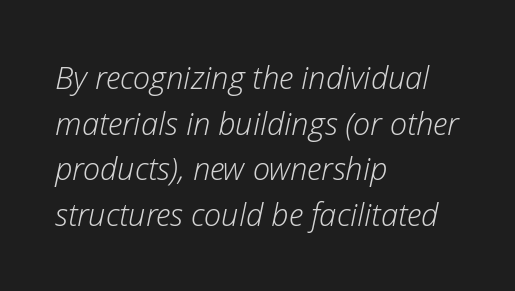
Q: Is the text bold? A: No.
Q: Is the text italic (slanted)? A: Yes, it leans right by about 12 degrees.
Q: Is the text underlined? A: No.
Q: How is the paragraph aligned? A: Left-aligned.
Q: Is the spacing between letters normal or unusually wide? A: Normal.
Q: Is the spacing between lines tight, normal or loose? A: Normal.
Q: Width (condensed, normal, or wide)? A: Normal.
Q: Stroke contrast? A: Low.
Q: x-height? A: Medium.
Q: Monospaced? A: No.
